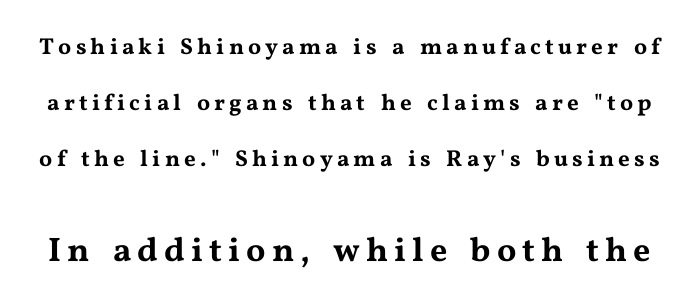
The image shows 34 px wide serif type, upright; set loose line spacing (2.44x), not underlined; the second (bottom) block is 1.48x larger; medium stroke contrast and a medium x-height.
